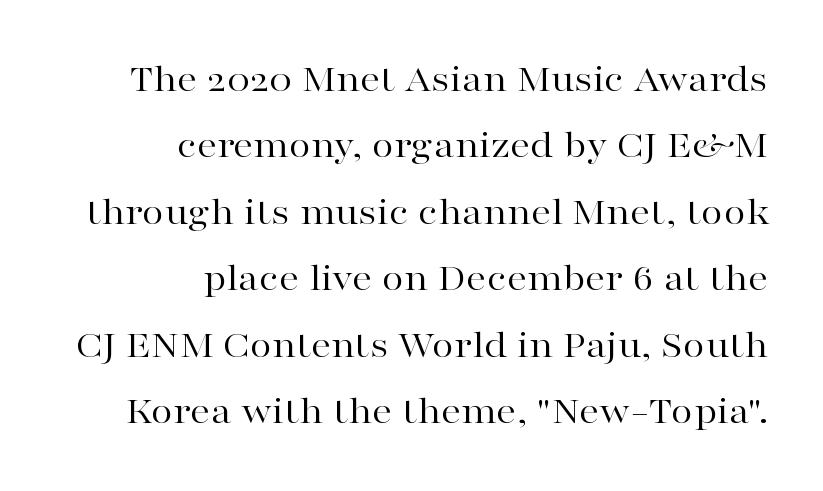
{"serif": "yes", "italic": "no", "bold": "no", "weight": "regular", "width": "wide", "stroke_contrast": "high", "x_height": "medium", "monospaced": "no", "underline": "no", "align": "right", "line_spacing": "normal", "line_spacing_ratio": 1.66, "letter_spacing": "normal", "letter_spacing_em": 0.0, "glyph_px": 40}
